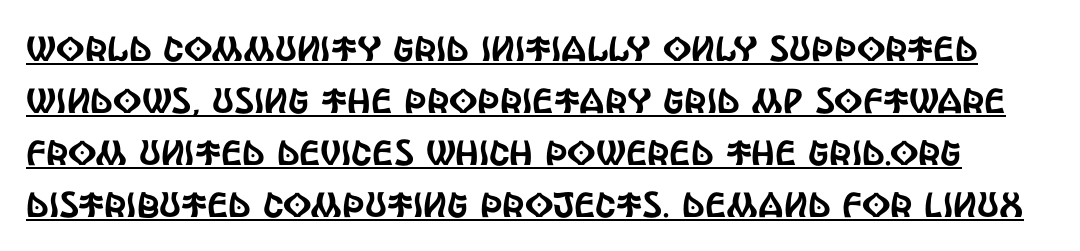
Here the designer chose a conventional face with non-uniform glyph widths. Leading: standard. These characters rest on top of a visible drawn line. Short note: letters normally spaced. The passage shown is typeset with a sans-serif family.
